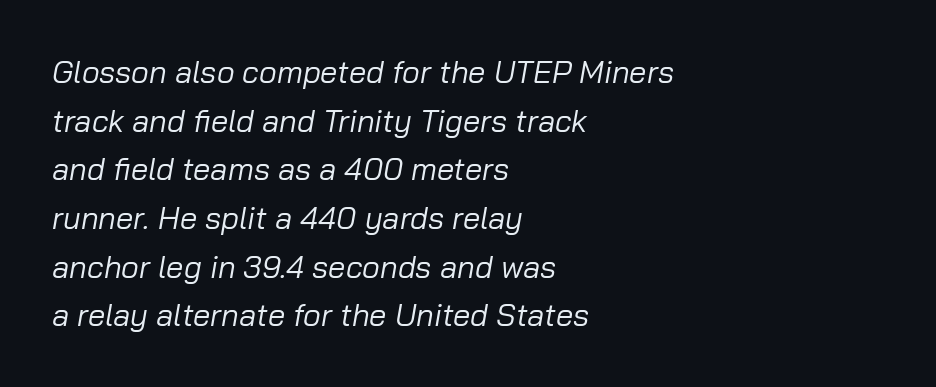
The image shows 31 px regular-weight type, italic (leaning right); set left-aligned, normal line spacing (1.57x), normal letter spacing, not underlined; low stroke contrast and a medium x-height.
